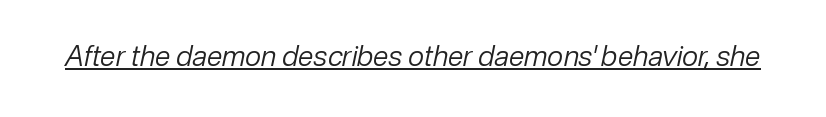
{"italic": "yes", "lean": "right", "slant_degrees": 12, "bold": "no", "weight": "regular", "width": "normal", "stroke_contrast": "low", "x_height": "medium", "monospaced": "no", "underline": "yes", "letter_spacing": "normal", "letter_spacing_em": 0.0, "glyph_px": 28}
